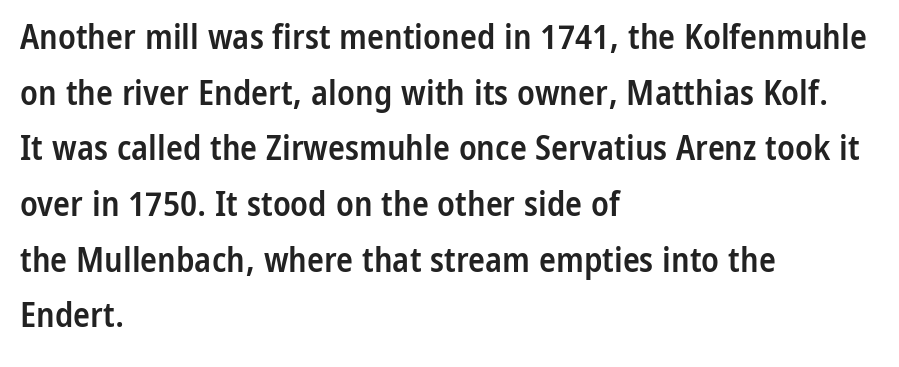
{"serif": "no", "italic": "no", "bold": "semi", "weight": "semibold", "width": "condensed", "stroke_contrast": "low", "x_height": "medium", "monospaced": "no", "underline": "no", "align": "left", "line_spacing": "normal", "line_spacing_ratio": 1.59, "letter_spacing": "normal", "letter_spacing_em": 0.0, "glyph_px": 35}
